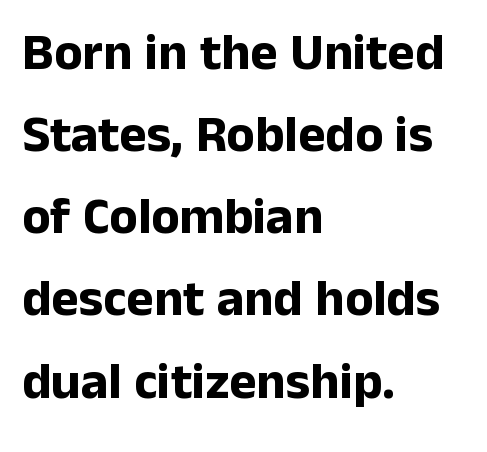
Q: Is the text bold? A: Yes.
Q: Is the text italic (slanted)? A: No, it is upright.
Q: Is the typeface a serif or a sans-serif typeface? A: Sans-serif.
Q: Is the text underlined? A: No.
Q: How is the paragraph aligned? A: Left-aligned.
Q: Is the spacing between letters normal or unusually wide? A: Normal.
Q: Is the spacing between lines tight, normal or loose? A: Normal.
Q: Width (condensed, normal, or wide)? A: Normal.
Q: Stroke contrast? A: Low.
Q: x-height? A: Medium.
Q: Monospaced? A: No.
